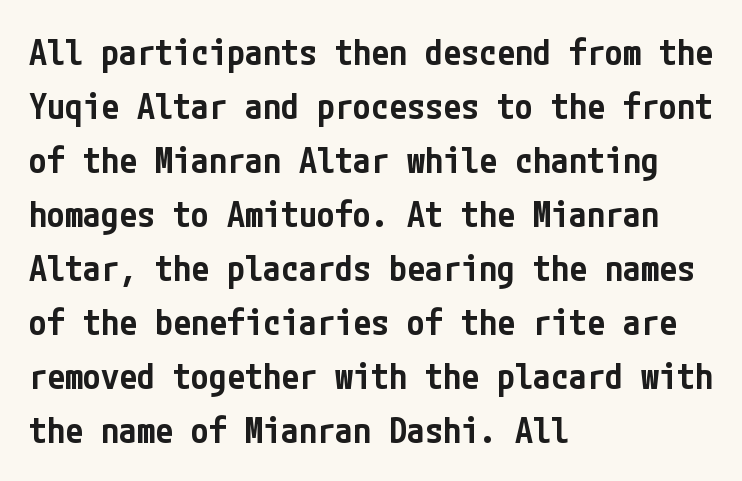
{"serif": "no", "italic": "no", "bold": "semi", "weight": "semibold", "width": "condensed", "stroke_contrast": "low", "x_height": "medium", "underline": "no", "align": "left", "line_spacing": "normal", "line_spacing_ratio": 1.5, "letter_spacing": "normal", "letter_spacing_em": 0.0, "glyph_px": 36}
